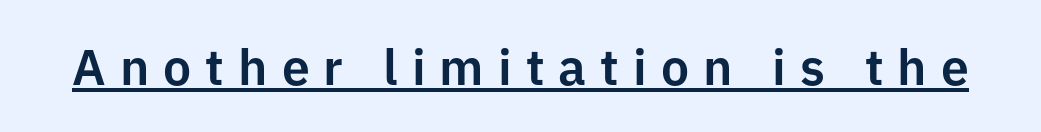
Serif or sans? Sans — the stroke terminals are bare. This is the regular roman posture of the typeface. Underline: present. The rendering uses natural spacing where letterforms have individual widths. Inter-character spacing is expanded well beyond the font's built-in metrics.
